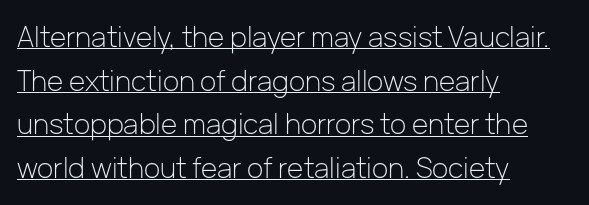
The image shows 28 px light sans-serif type, upright; set left-aligned, normal line spacing (1.56x), normal letter spacing, underlined; low stroke contrast and a medium x-height.
